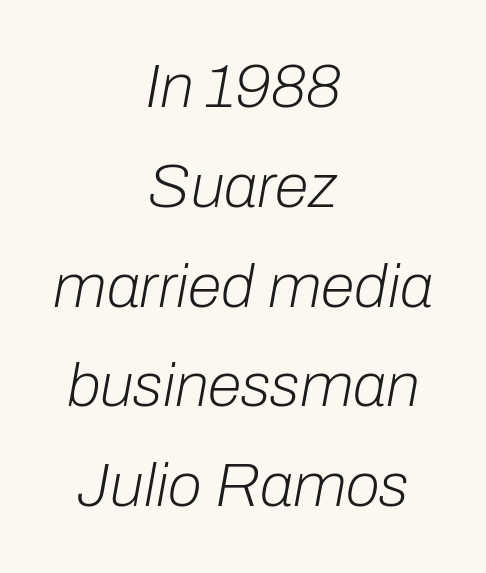
The image shows 62 px light type, italic (leaning right); set centered, normal line spacing (1.61x), normal letter spacing, not underlined; low stroke contrast and a medium x-height.
